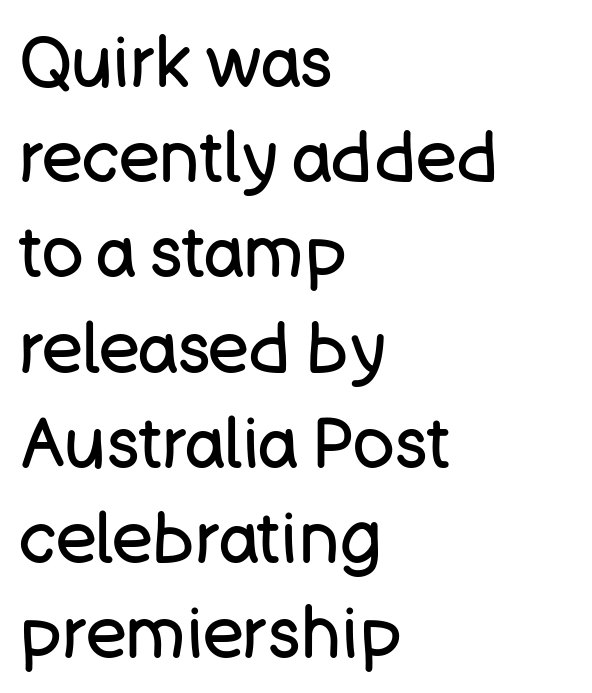
The image shows 69 px regular-weight sans-serif type, upright; set left-aligned, normal line spacing (1.38x), normal letter spacing, not underlined; low stroke contrast and a large x-height.
